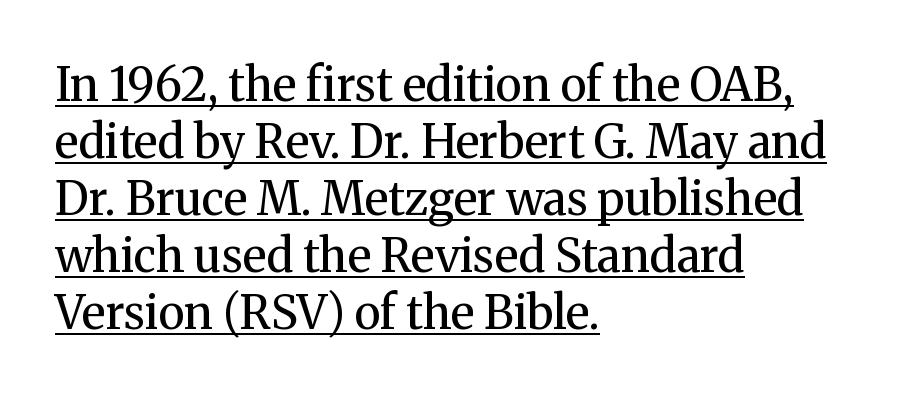
{"serif": "yes", "italic": "no", "bold": "no", "weight": "regular", "width": "normal", "stroke_contrast": "medium", "x_height": "medium", "monospaced": "no", "underline": "yes", "align": "left", "line_spacing_ratio": 1.24, "letter_spacing": "normal", "letter_spacing_em": 0.0, "glyph_px": 46}
